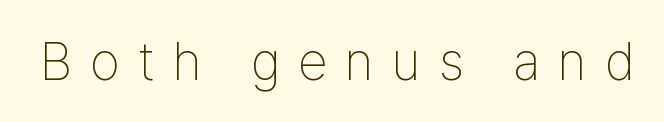
Q: Is the text bold? A: No.
Q: Is the text italic (slanted)? A: No, it is upright.
Q: Is the typeface a serif or a sans-serif typeface? A: Sans-serif.
Q: Is the text underlined? A: No.
Q: Is the spacing between letters normal or unusually wide? A: Unusually wide.
Q: Width (condensed, normal, or wide)? A: Condensed.
Q: Stroke contrast? A: Low.
Q: x-height? A: Medium.
Q: Monospaced? A: No.
